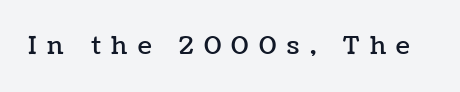
No word sits above an underline. Loose tracking; the words dissolve into strings of separated letters. Upright lettering throughout.
